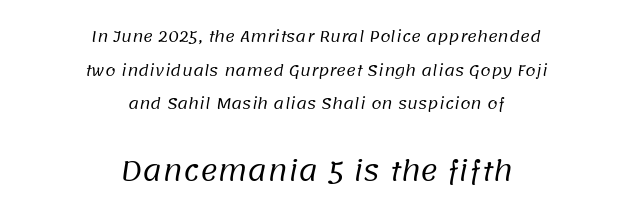
Q: Is the text bold? A: No.
Q: Is the text underlined? A: No.
Q: How is the paragraph aligned? A: Centered.
Q: Is the spacing between letters normal or unusually wide? A: Normal.
Q: Is the spacing between lines tight, normal or loose? A: Loose.
Q: Which block of text is set in a larger size, the first (top) or the second (bottom)? A: The second (bottom) one.
